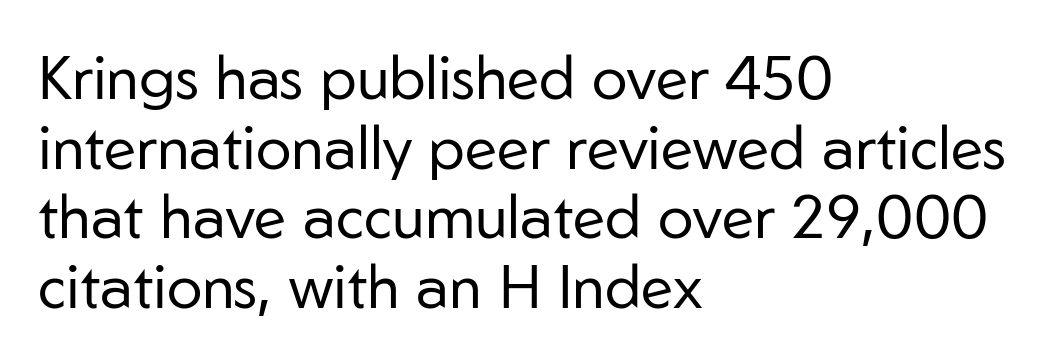
Q: Is the text bold? A: No.
Q: Is the text italic (slanted)? A: No, it is upright.
Q: Is the typeface a serif or a sans-serif typeface? A: Sans-serif.
Q: Is the text underlined? A: No.
Q: How is the paragraph aligned? A: Left-aligned.
Q: Is the spacing between letters normal or unusually wide? A: Normal.
Q: Width (condensed, normal, or wide)? A: Normal.
Q: Stroke contrast? A: Low.
Q: x-height? A: Medium.
Q: Monospaced? A: No.
